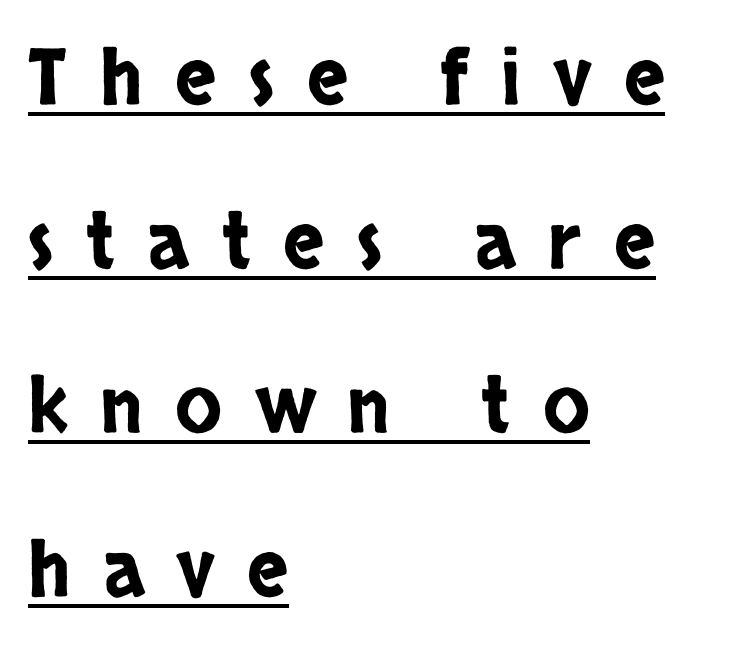
Every row of glyphs begins at an identical x-position on the left. These lines are composed in type without serifs. Here the designer chose a conventional face with non-uniform glyph widths. The specimen reads as upright at a glance. The letterforms stand isolated, each surrounded by extra space. Caption: lettering with a line underneath.
